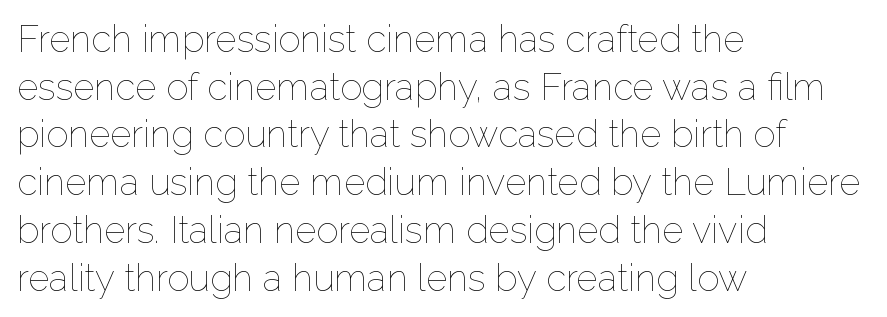
Vertical spacing — default. Short and long lines alike share a common starting point at left. Varying glyph widths throughout — classic text-font behaviour. Do the letters lean? They stand straight.
